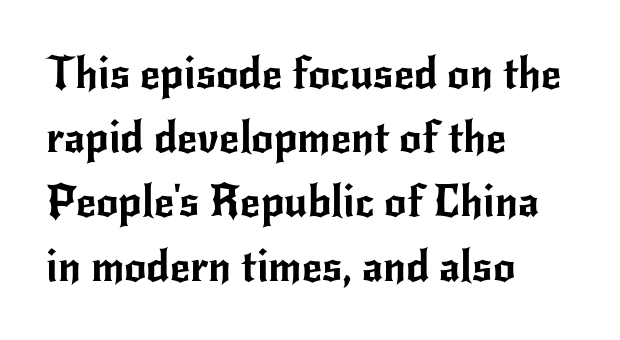
The image shows 44 px sans-serif type, upright; set left-aligned, normal line spacing (1.46x), normal letter spacing, not underlined; low stroke contrast and a small x-height.
